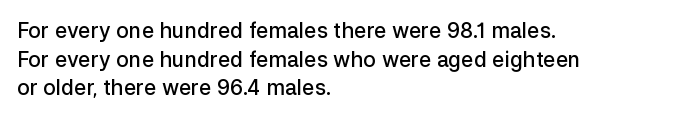
Q: Is the text bold? A: Semi-bold.
Q: Is the text italic (slanted)? A: No, it is upright.
Q: Is the text underlined? A: No.
Q: How is the paragraph aligned? A: Left-aligned.
Q: Is the spacing between letters normal or unusually wide? A: Normal.
Q: Is the spacing between lines tight, normal or loose? A: Normal.
